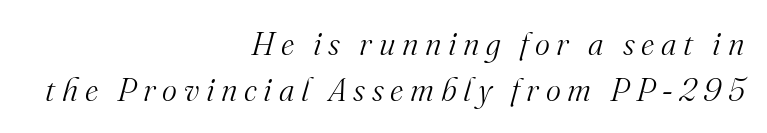
The image shows 32 px light serif type, italic (leaning right); set right-aligned, normal line spacing (1.43x), unusually wide letter spacing (+0.21 em), not underlined; medium stroke contrast and a small x-height.
